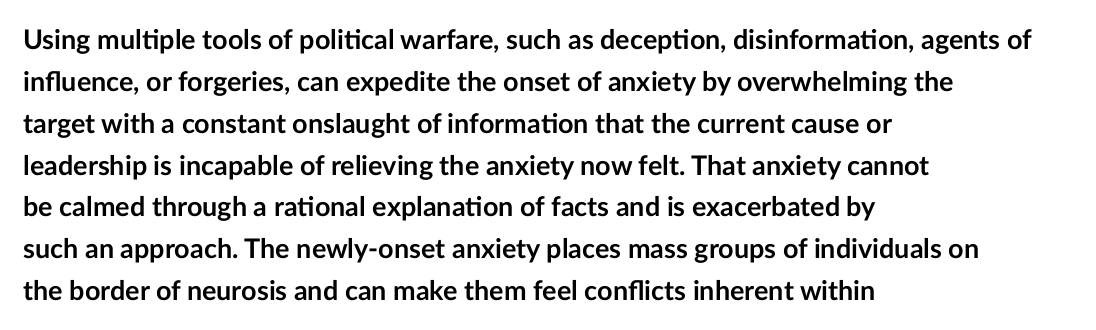
{"italic": "no", "bold": "yes", "underline": "no", "align": "left", "line_spacing": "normal", "line_spacing_ratio": 1.55, "letter_spacing": "normal", "letter_spacing_em": 0.0, "glyph_px": 27}
